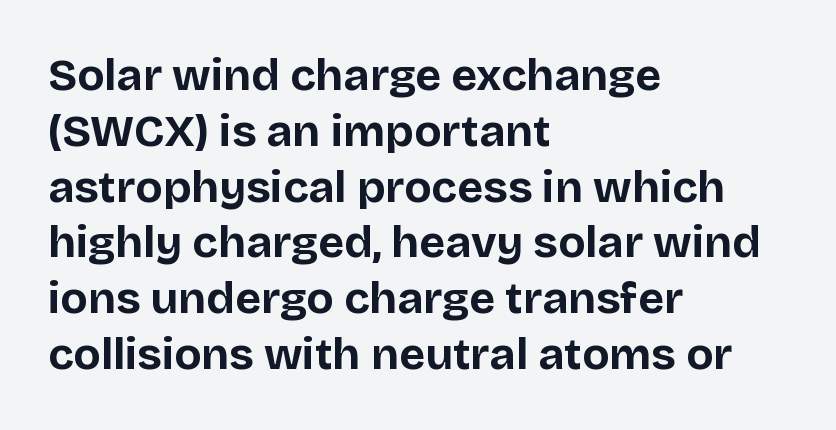
{"serif": "no", "italic": "no", "bold": "yes", "weight": "bold", "width": "normal", "stroke_contrast": "low", "x_height": "large", "monospaced": "no", "underline": "no", "align": "left", "line_spacing_ratio": 1.24, "letter_spacing": "normal", "letter_spacing_em": 0.0, "glyph_px": 45}
